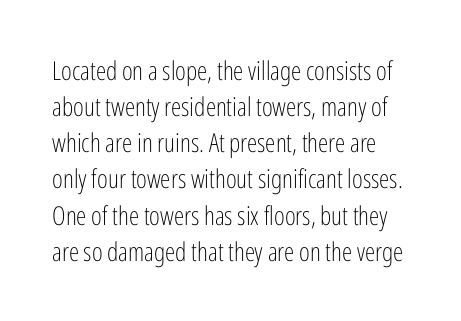
{"italic": "no", "bold": "no", "underline": "no", "line_spacing": "normal", "line_spacing_ratio": 1.39, "letter_spacing": "normal", "letter_spacing_em": 0.0, "glyph_px": 26}
